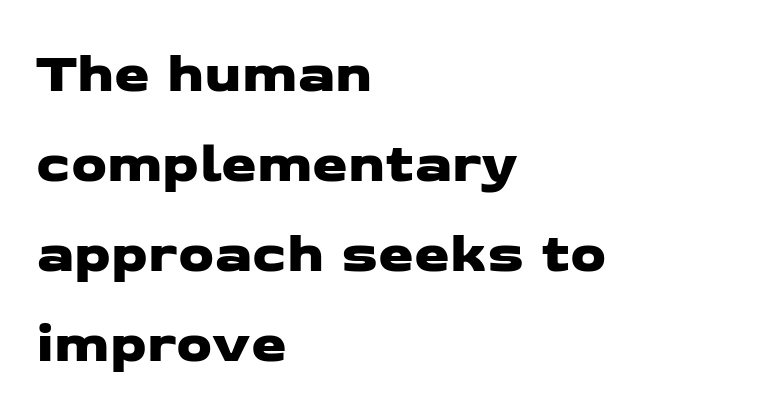
A sans-serif font was chosen for this passage. Students, note that the glyphs here touch the page at normal intervals. If you measured baseline to baseline, you'd find a middling distance. Quick note: underline off. Looks like regular typesetting: each glyph gets only the width it needs.
